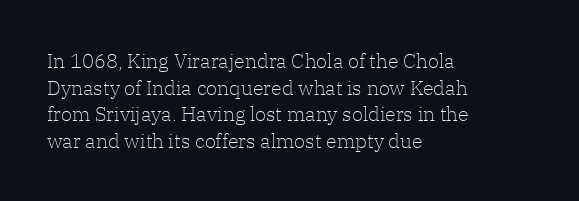
Q: Is the text bold? A: No.
Q: Is the text italic (slanted)? A: No, it is upright.
Q: Is the text underlined? A: No.
Q: How is the paragraph aligned? A: Left-aligned.
Q: Is the spacing between letters normal or unusually wide? A: Normal.
Q: Is the spacing between lines tight, normal or loose? A: Normal.
